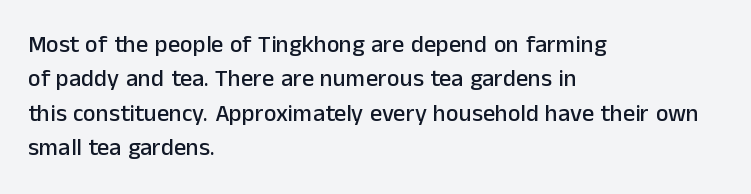
The rows are spaced the way most documents space them. Italic: no, the glyphs are upright roman. Reading down the block, your eye returns to a fixed left position each line. The words here are not underlined. Nothing unusual about the tracking: characters are spaced as the font intends.
